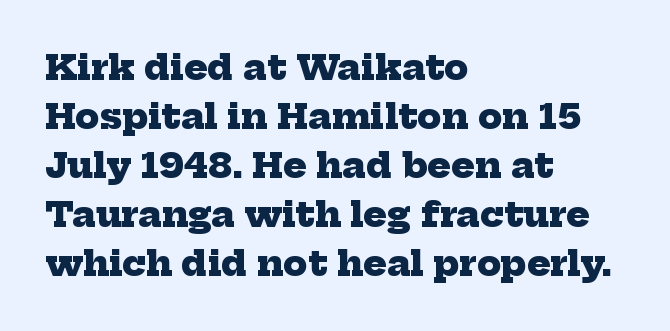
{"serif": "yes", "bold": "yes", "weight": "heavy", "width": "normal", "stroke_contrast": "low", "x_height": "medium", "monospaced": "no", "underline": "no", "align": "left", "line_spacing": "normal", "line_spacing_ratio": 1.4, "letter_spacing": "normal", "letter_spacing_em": 0.0, "glyph_px": 35}
